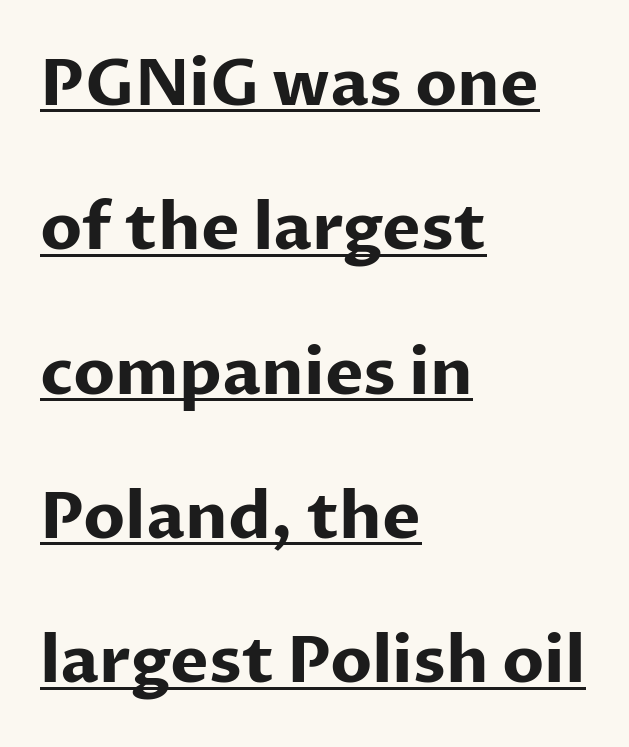
Q: Is the text bold? A: Yes.
Q: Is the text italic (slanted)? A: No, it is upright.
Q: Is the typeface a serif or a sans-serif typeface? A: Sans-serif.
Q: Is the text underlined? A: Yes.
Q: How is the paragraph aligned? A: Left-aligned.
Q: Is the spacing between letters normal or unusually wide? A: Normal.
Q: Is the spacing between lines tight, normal or loose? A: Loose.
Q: Width (condensed, normal, or wide)? A: Normal.
Q: Stroke contrast? A: Low.
Q: x-height? A: Medium.
Q: Monospaced? A: No.
